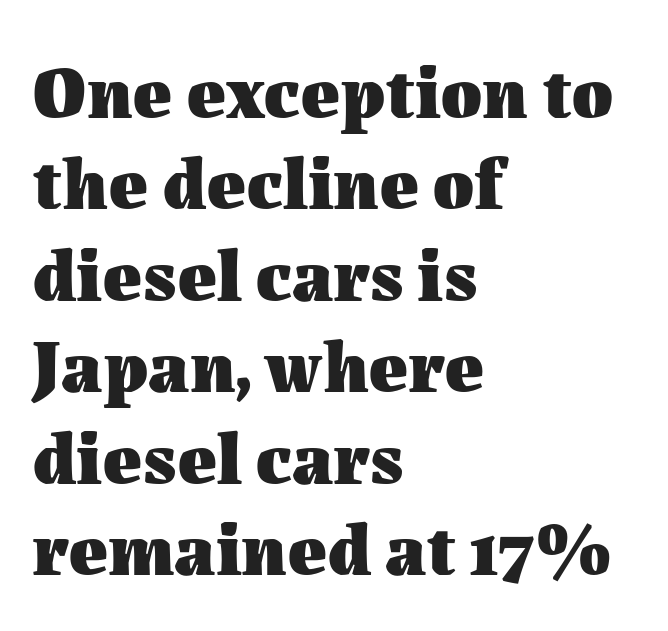
Q: Is the text bold? A: Yes.
Q: Is the text italic (slanted)? A: No, it is upright.
Q: Is the text underlined? A: No.
Q: How is the paragraph aligned? A: Left-aligned.
Q: Is the spacing between letters normal or unusually wide? A: Normal.
Q: Width (condensed, normal, or wide)? A: Normal.
Q: Stroke contrast? A: Medium.
Q: x-height? A: Medium.
Q: Monospaced? A: No.
